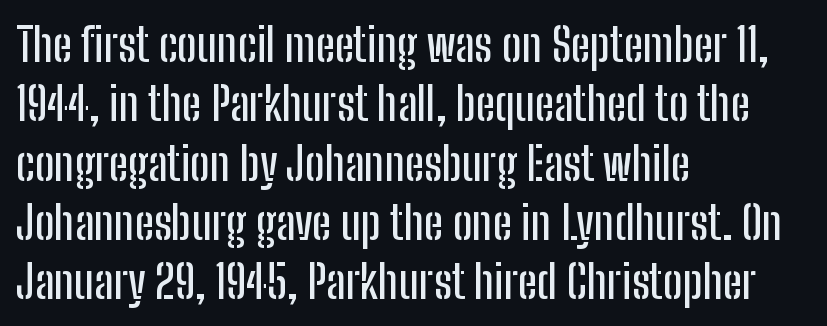
{"serif": "no", "italic": "no", "width": "condensed", "stroke_contrast": "low", "x_height": "medium", "monospaced": "no", "underline": "no", "align": "left", "line_spacing": "normal", "line_spacing_ratio": 1.29, "letter_spacing": "normal", "letter_spacing_em": 0.0, "glyph_px": 46}
